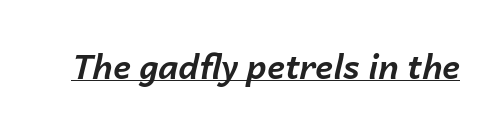
Q: Is the text bold? A: Yes.
Q: Is the text italic (slanted)? A: Yes, it leans right by about 14 degrees.
Q: Is the text underlined? A: Yes.
Q: Is the spacing between letters normal or unusually wide? A: Normal.
Q: Width (condensed, normal, or wide)? A: Normal.
Q: Stroke contrast? A: Low.
Q: x-height? A: Medium.
Q: Monospaced? A: No.
